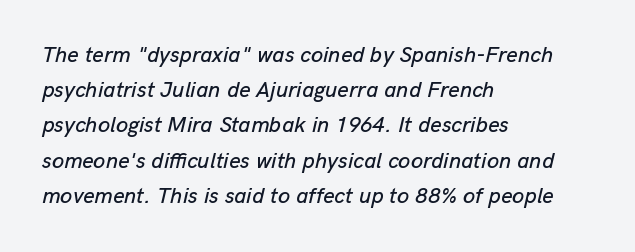
Q: Is the text italic (slanted)? A: Yes, it leans right by about 13 degrees.
Q: Is the text underlined? A: No.
Q: How is the paragraph aligned? A: Left-aligned.
Q: Is the spacing between letters normal or unusually wide? A: Normal.
Q: Is the spacing between lines tight, normal or loose? A: Normal.
